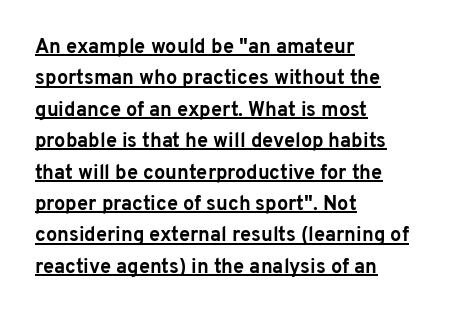
The line texture is even and compact thanks to regular tracking. The string is rendered with underlining switched on. Which margin do the lines hug? The left one — the right edge is uneven. This is heavy type, rendered in bold. It's the straight-up-and-down kind of type. One glance says typical: line gaps are just what's usual.
